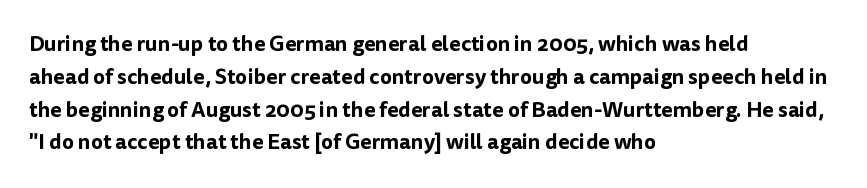
Whoever set this chose a conventional vertical rhythm. Quick note: not italic, upright. Only glyphs here, with clear space below each row. The horizontal fit of the characters is conventional and even. Notice how the passage keeps a crisp vertical edge on the left only.
